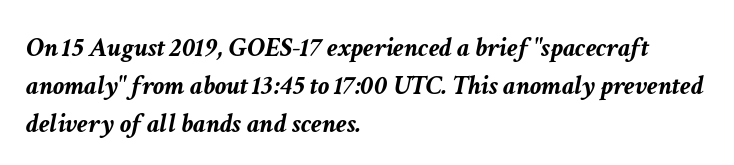
{"italic": "yes", "lean": "right", "slant_degrees": 11, "bold": "yes", "weight": "semibold", "width": "normal", "stroke_contrast": "low", "x_height": "medium", "monospaced": "no", "underline": "no", "align": "left", "line_spacing": "normal", "line_spacing_ratio": 1.35, "letter_spacing": "normal", "letter_spacing_em": 0.0, "glyph_px": 28}
